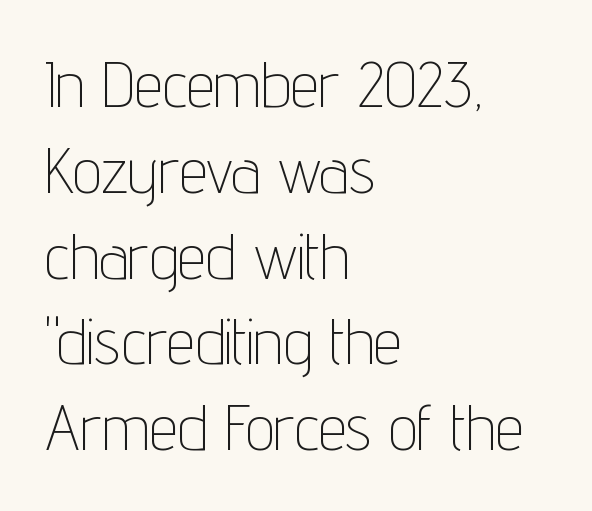
The image shows 64 px thin, condensed sans-serif type, upright; set left-aligned, normal line spacing (1.34x), normal letter spacing, not underlined; low stroke contrast and a medium x-height.
